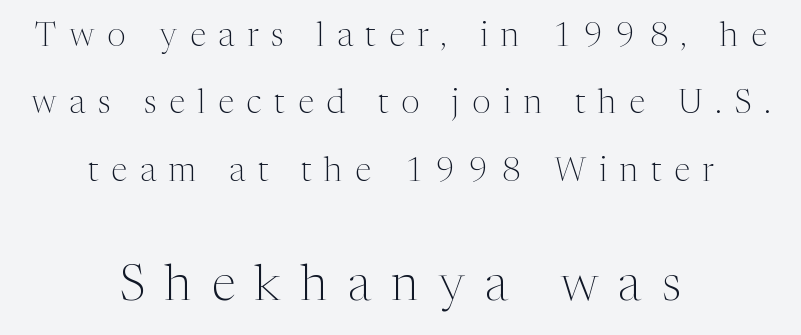
The face used here appears at its bigger size in the lower chunk. Students, observe: this is what heavily led, spacious text looks like. You could not count columns in this text — the font is proportionally spaced. Every stem runs plumb, perpendicular to the baseline. A typesetter would call this heavily tracked-out type.
